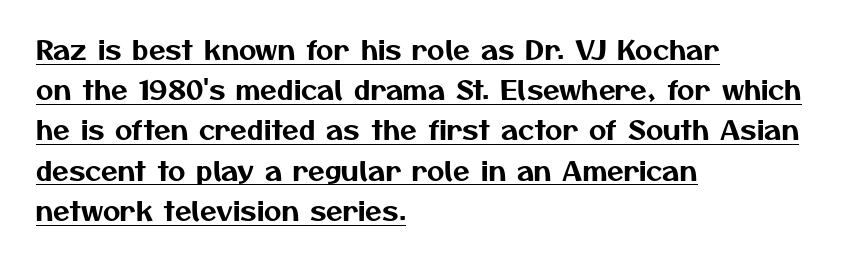
The image shows 27 px text type; set left-aligned, normal line spacing (1.49x), normal letter spacing, underlined.
